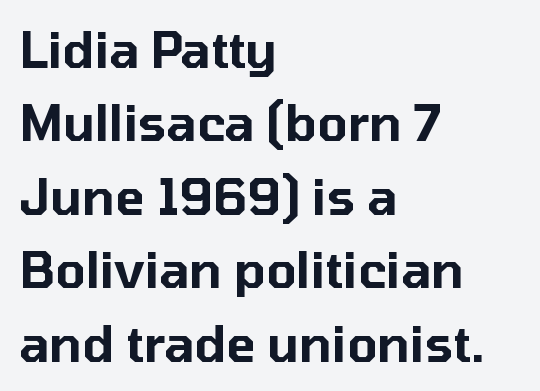
The image shows 49 px sans-serif type, upright; set left-aligned, normal line spacing (1.5x), normal letter spacing, not underlined; low stroke contrast and a medium x-height.
